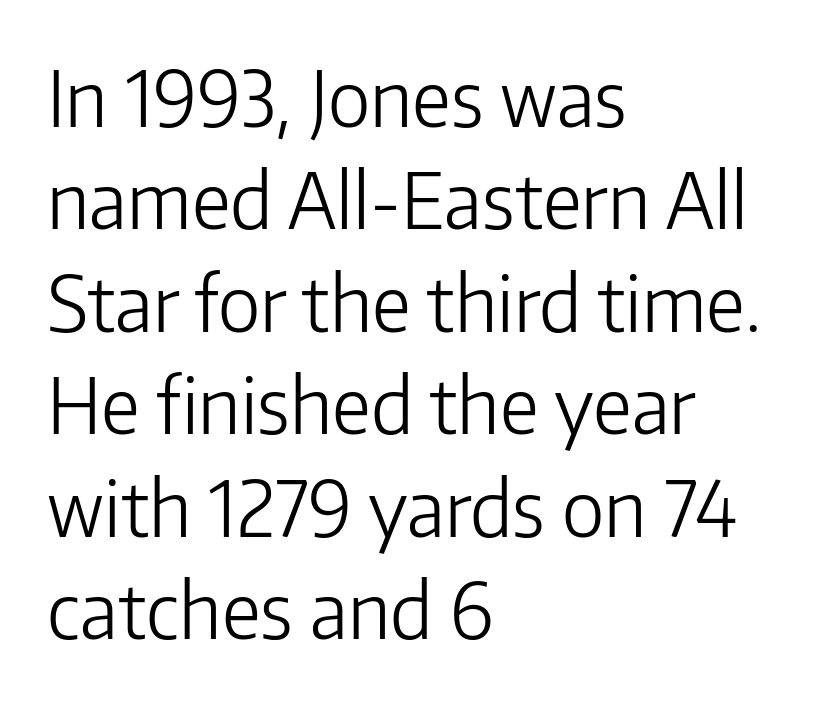
In terms of letterspacing, this is plain default setting. The passage shown is not underscored anywhere. Leading: standard. Typographically, this falls in the sans-serif category. Where is the straight margin? On the left. Compared with a typical body face, this is equally light or lighter still.
